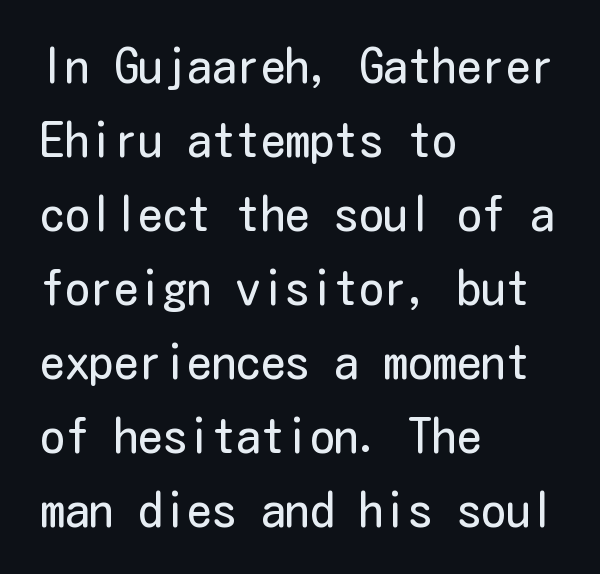
Heft: none added — not bold. No feet cap the strokes, marking this as sans-serif type. One-word summary of the alignment: left. If you measured baseline to baseline, you'd find a middling distance. Does the lettering tilt? It doesn't — this is upright. Tracking here is standard; glyphs follow each other at the usual distance.
